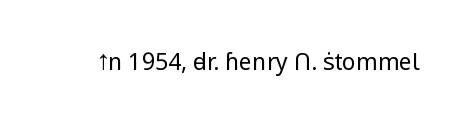
Q: Is the text bold? A: No.
Q: Is the text italic (slanted)? A: No, it is upright.
Q: Is the text underlined? A: No.
Q: Is the spacing between letters normal or unusually wide? A: Normal.
